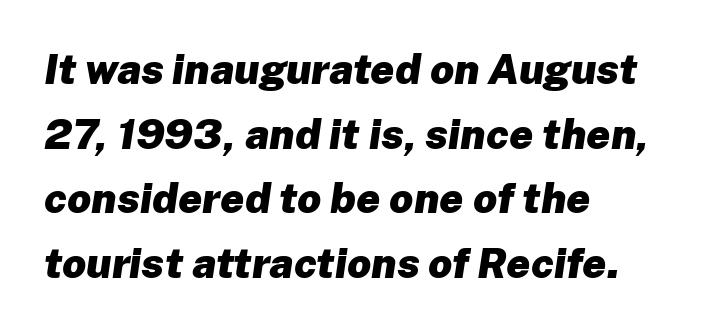
{"italic": "yes", "lean": "right", "slant_degrees": 8, "bold": "yes", "weight": "heavy", "width": "normal", "stroke_contrast": "low", "x_height": "medium", "monospaced": "no", "underline": "no", "align": "left", "line_spacing": "normal", "line_spacing_ratio": 1.54, "letter_spacing": "normal", "letter_spacing_em": 0.0, "glyph_px": 42}
